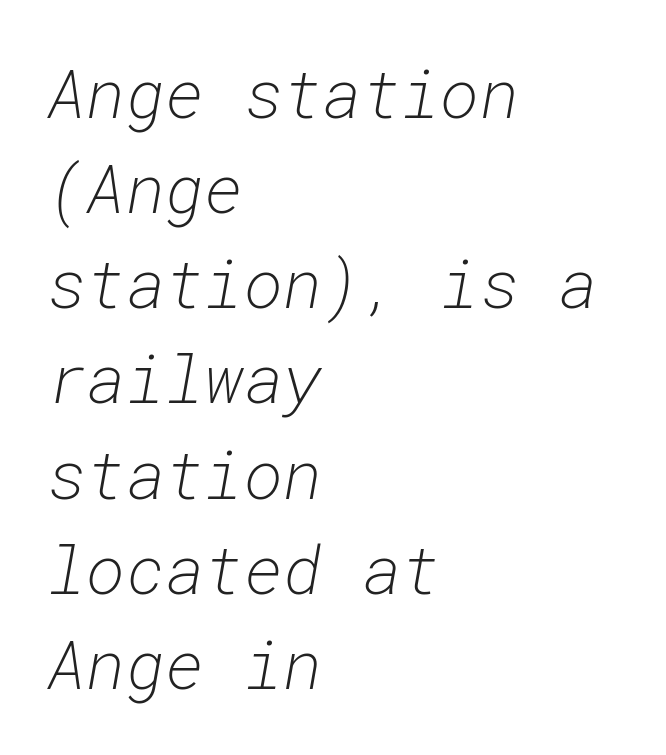
Students, note that the glyphs here touch the page at normal intervals. Stems here are at most as thick as an everyday book face. The letters march in equal steps, a hallmark of fixed-pitch type. Line beginnings align vertically; line endings do not. Would a proofreader flag this as italicized? Yes.
